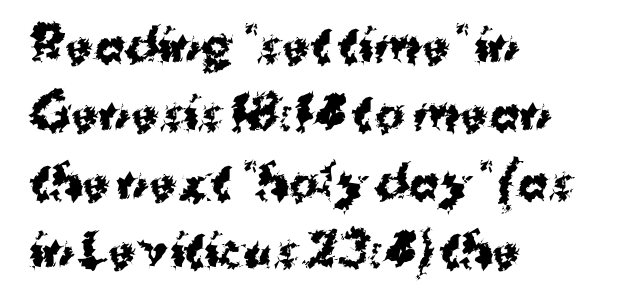
The image shows 45 px bold sans-serif type; set left-aligned, normal line spacing (1.52x), normal letter spacing, not underlined; medium stroke contrast and a medium x-height.
